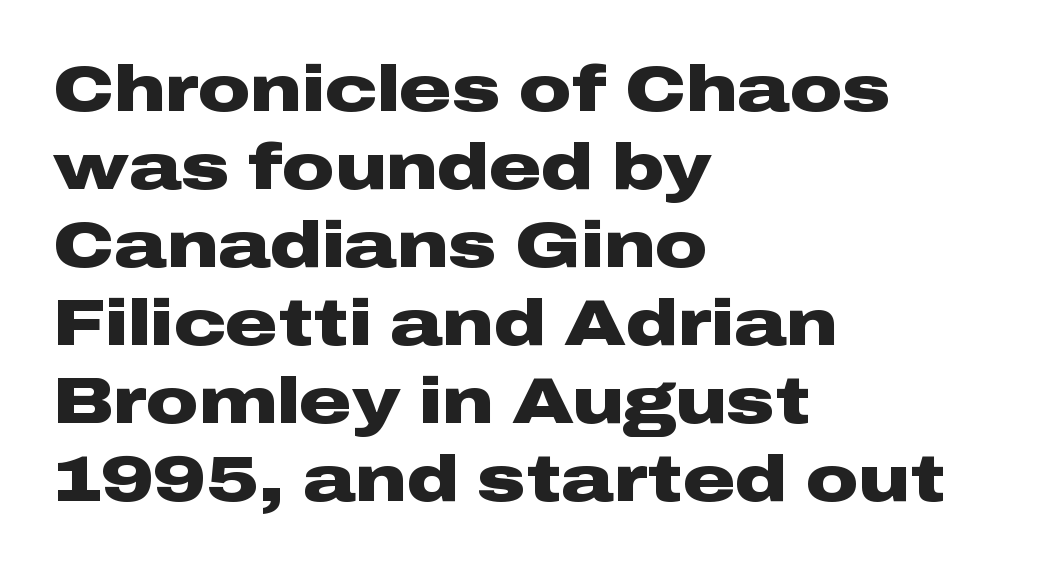
Casual observation: everything's shoved over to the left. Examine the stroke ends and you'll find no serifs. No word sits above an underline. This sample has the flowing, uneven cadence of proportional lettering. The gaps between neighbouring characters are ordinary and unremarkable. Rendered with straight, roman letterforms.
